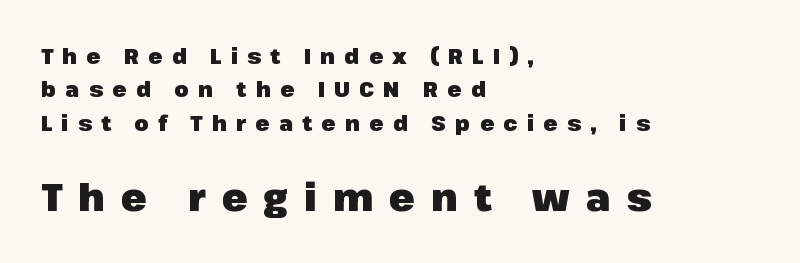
In terms of letterform style, serifs are entirely absent. Glance below the letters and you will spot only blank space. Where is the straight margin? On the left. This rendering widens character spacing well past its baseline value. Summary of vertical rhythm: regular, with standard interline spacing.
